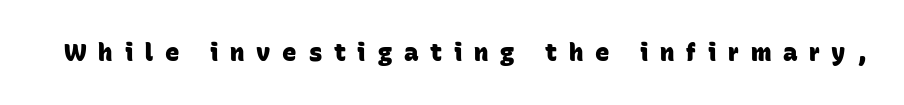
Only glyphs here, with clear space below each row. The typesetting leans heavy: a genuine bold. Tracking here is generous; glyphs stand well apart from one another.
